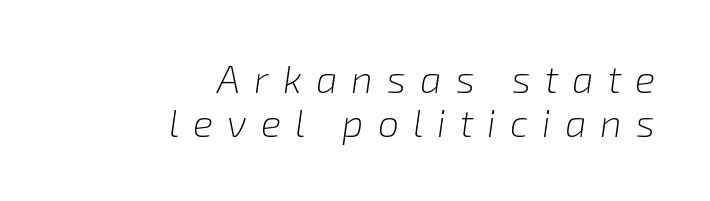
{"italic": "yes", "lean": "right", "slant_degrees": 8, "bold": "no", "weight": "light", "width": "normal", "stroke_contrast": "low", "x_height": "medium", "monospaced": "no", "underline": "no", "align": "right", "line_spacing_ratio": 1.17, "letter_spacing": "wide", "letter_spacing_em": 0.37, "glyph_px": 38}
